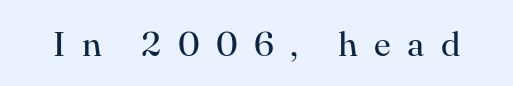
{"serif": "yes", "italic": "no", "bold": "no", "weight": "regular", "width": "normal", "stroke_contrast": "high", "x_height": "small", "monospaced": "no", "underline": "no", "letter_spacing": "wide", "letter_spacing_em": 0.47, "glyph_px": 35}
